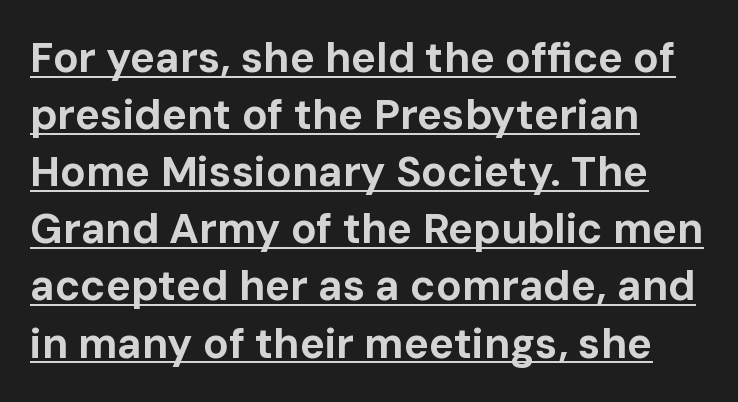
{"serif": "no", "italic": "no", "bold": "yes", "weight": "bold", "width": "normal", "stroke_contrast": "low", "x_height": "medium", "monospaced": "no", "underline": "yes", "align": "left", "line_spacing": "normal", "line_spacing_ratio": 1.36, "letter_spacing": "normal", "letter_spacing_em": 0.0, "glyph_px": 42}
